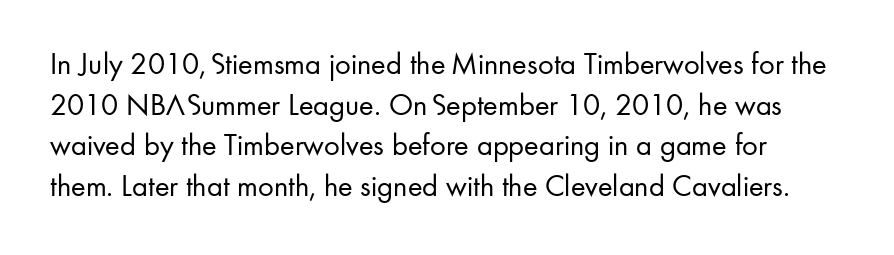
Q: Is the text bold? A: No.
Q: Is the text italic (slanted)? A: No, it is upright.
Q: Is the typeface a serif or a sans-serif typeface? A: Sans-serif.
Q: Is the text underlined? A: No.
Q: Is the spacing between letters normal or unusually wide? A: Normal.
Q: Is the spacing between lines tight, normal or loose? A: Normal.
Q: Width (condensed, normal, or wide)? A: Normal.
Q: Stroke contrast? A: Low.
Q: x-height? A: Small.
Q: Monospaced? A: No.
